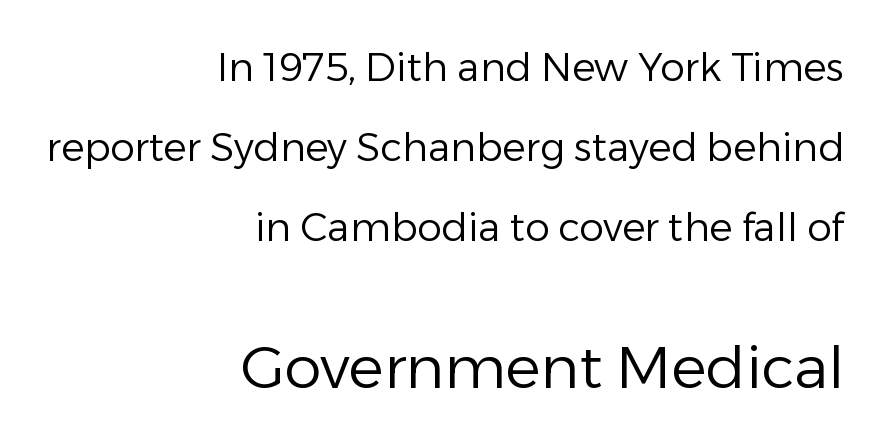
Q: Is the text bold? A: No.
Q: Is the text italic (slanted)? A: No, it is upright.
Q: Is the typeface a serif or a sans-serif typeface? A: Sans-serif.
Q: Is the text underlined? A: No.
Q: How is the paragraph aligned? A: Right-aligned.
Q: Is the spacing between letters normal or unusually wide? A: Normal.
Q: Is the spacing between lines tight, normal or loose? A: Loose.
Q: Which block of text is set in a larger size, the first (top) or the second (bottom)? A: The second (bottom) one.
Q: Width (condensed, normal, or wide)? A: Normal.
Q: Stroke contrast? A: Low.
Q: x-height? A: Medium.
Q: Monospaced? A: No.
